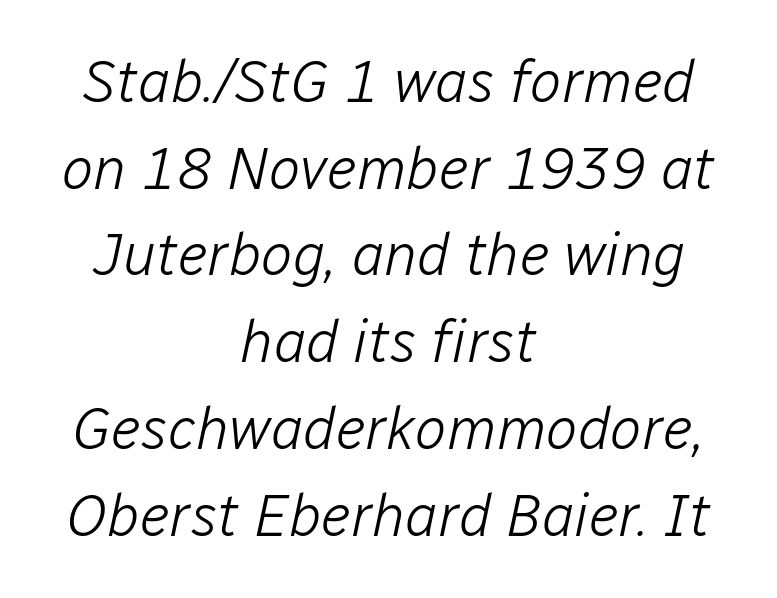
The image shows 59 px light type, italic (leaning right); set centered, normal line spacing (1.47x), normal letter spacing, not underlined; low stroke contrast and a medium x-height.
